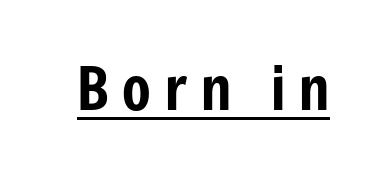
The image shows 59 px condensed sans-serif type, upright; set unusually wide letter spacing (+0.23 em), underlined; low stroke contrast and a medium x-height.
